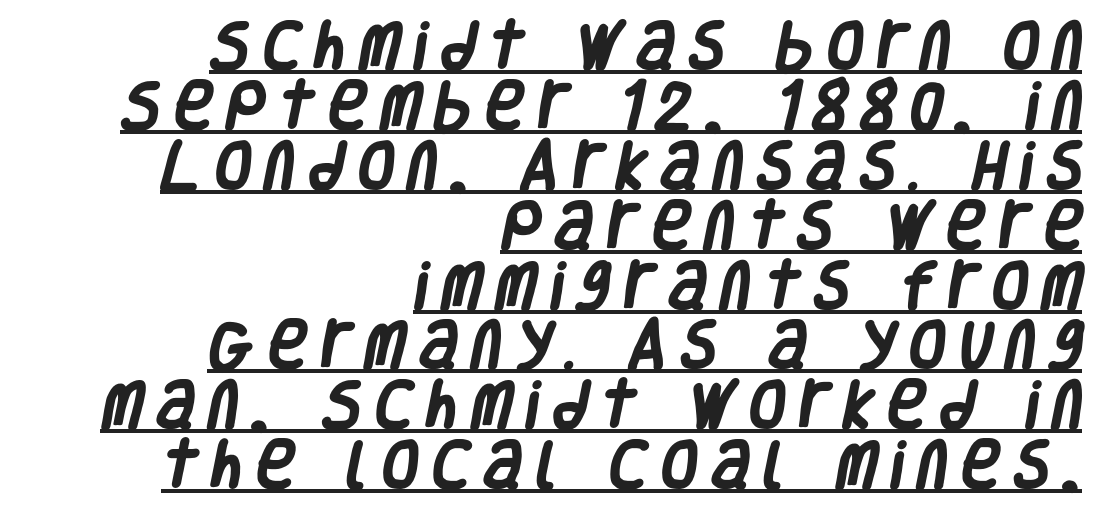
Q: Is the text bold? A: Yes.
Q: Is the typeface a serif or a sans-serif typeface? A: Sans-serif.
Q: Is the text underlined? A: Yes.
Q: How is the paragraph aligned? A: Right-aligned.
Q: Is the spacing between letters normal or unusually wide? A: Unusually wide.
Q: Is the spacing between lines tight, normal or loose? A: Tight.
Q: Width (condensed, normal, or wide)? A: Condensed.
Q: Stroke contrast? A: Low.
Q: x-height? A: Large.
Q: Monospaced? A: No.
